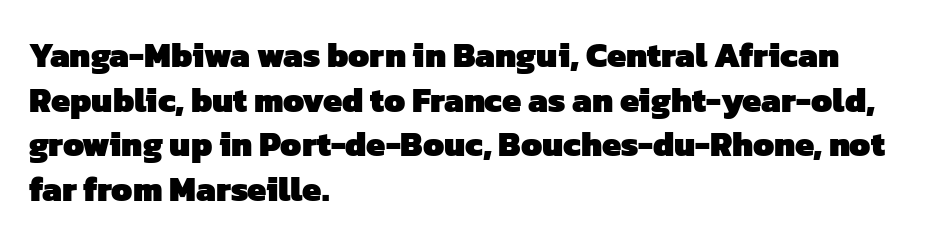
Is this a fixed-width face? No — the glyphs have proportional, varying widths. Words appear dense and cohesive because spacing is normal. Underline: absent. The glyphs have the mass of a bold cut. The leading is moderate, giving the passage an even texture. The typeface chosen for these lines omits serifs.
